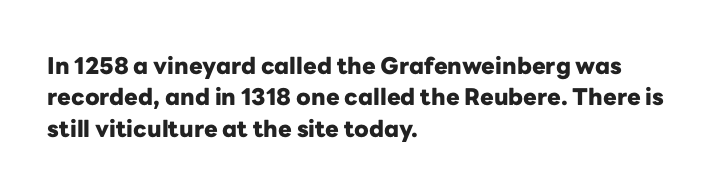
Q: Is the text bold? A: Yes.
Q: Is the text italic (slanted)? A: No, it is upright.
Q: Is the text underlined? A: No.
Q: How is the paragraph aligned? A: Left-aligned.
Q: Is the spacing between letters normal or unusually wide? A: Normal.
Q: Is the spacing between lines tight, normal or loose? A: Normal.
